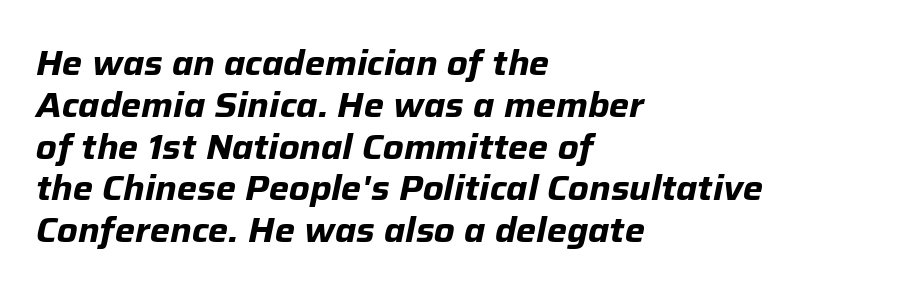
Just letters on the line, the space beneath them empty. Observe the lean: these are italic letterforms. Words appear dense and cohesive because spacing is normal. The strokes are fattened all the way to bold.
